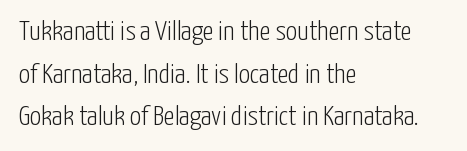
Q: Is the text bold? A: No.
Q: Is the text italic (slanted)? A: No, it is upright.
Q: Is the typeface a serif or a sans-serif typeface? A: Sans-serif.
Q: Is the text underlined? A: No.
Q: How is the paragraph aligned? A: Left-aligned.
Q: Is the spacing between letters normal or unusually wide? A: Normal.
Q: Is the spacing between lines tight, normal or loose? A: Normal.
Q: Width (condensed, normal, or wide)? A: Condensed.
Q: Stroke contrast? A: Low.
Q: x-height? A: Medium.
Q: Monospaced? A: No.
